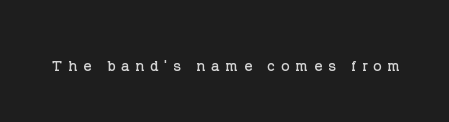
The image shows 20 px text type, upright; set unusually wide letter spacing (+0.28 em), not underlined.
